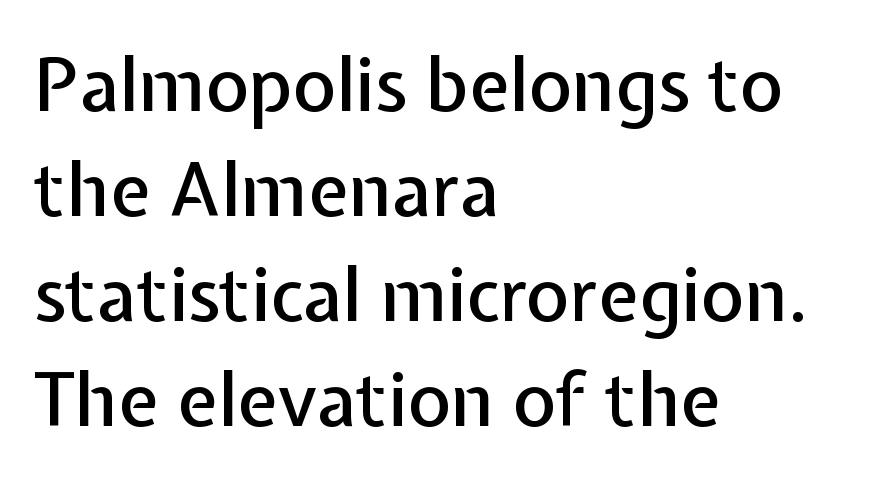
Note: no serifs on the glyphs. The letters stand upright; this is a roman face. In terms of letterspacing, this is plain default setting. Leftover space on each line is placed entirely after the last word. No word sits above an underline.
